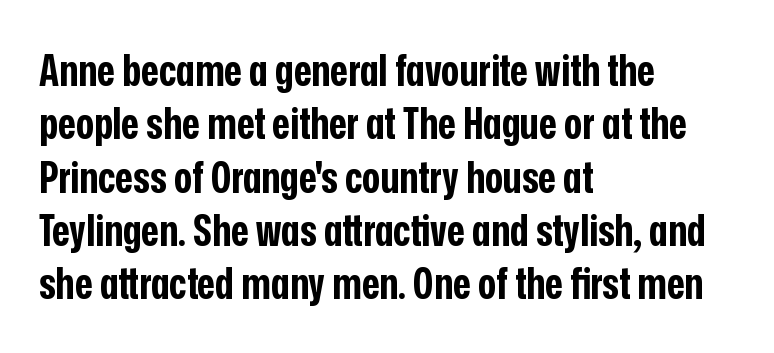
Pretty heavy lettering here — definitely bold. Is there any slant? The stems are plumb. A student would call this left alignment; a typographer would say flush left, rag right. Here the glyphs are tracked normally, forming tight word shapes. Descenders hang freely into open space.
